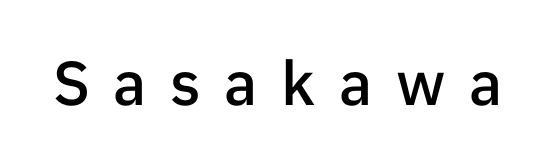
{"serif": "no", "italic": "no", "bold": "semi", "weight": "semibold", "width": "normal", "stroke_contrast": "low", "x_height": "medium", "monospaced": "no", "underline": "no", "letter_spacing": "wide", "letter_spacing_em": 0.38, "glyph_px": 62}
